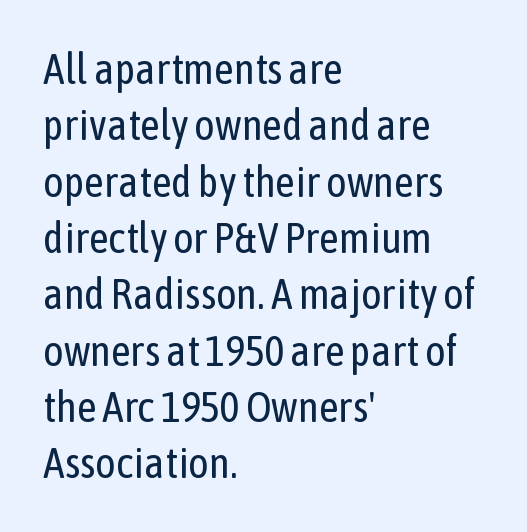
Q: Is the text bold? A: No.
Q: Is the text italic (slanted)? A: No, it is upright.
Q: Is the typeface a serif or a sans-serif typeface? A: Sans-serif.
Q: Is the text underlined? A: No.
Q: How is the paragraph aligned? A: Left-aligned.
Q: Is the spacing between letters normal or unusually wide? A: Normal.
Q: Is the spacing between lines tight, normal or loose? A: Normal.
Q: Width (condensed, normal, or wide)? A: Condensed.
Q: Stroke contrast? A: Low.
Q: x-height? A: Medium.
Q: Monospaced? A: No.
